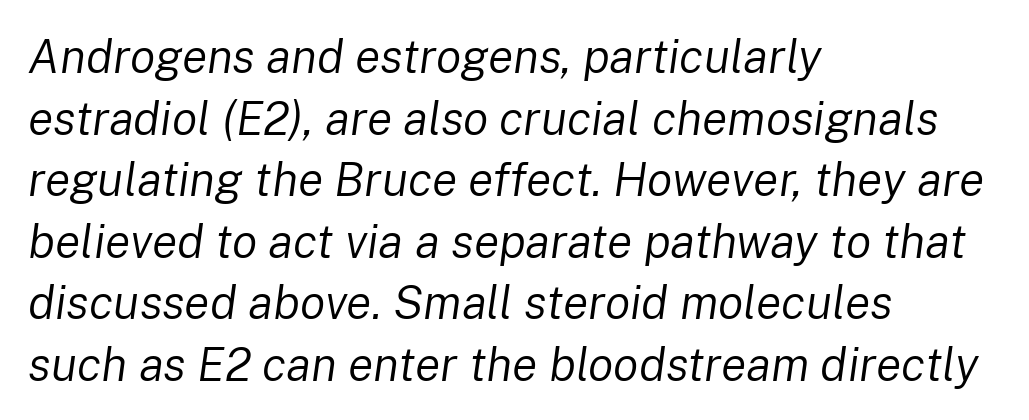
Beneath every word, the page is bare. The cut favours lightness, reaching ordinary text weight at its darkest. Characters follow at the spacing the type designer built in. The face used here is proportionally spaced, like ordinary book or web type. One glance says typical: line gaps are just what's usual.
